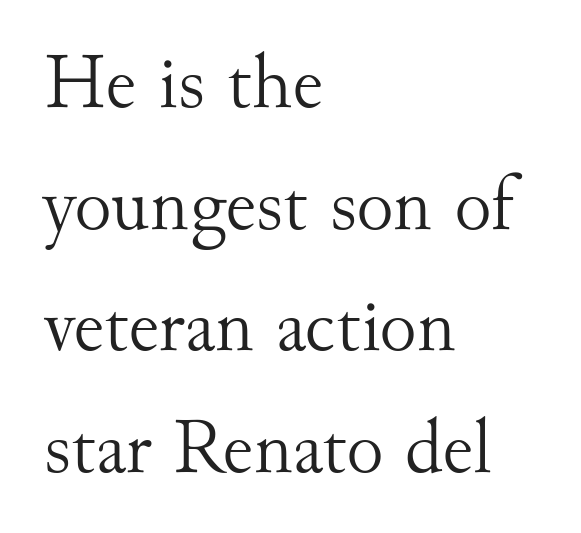
Horizontally, the lines are justified to the leading edge only. Only glyphs here, with clear space below each row. Default kerning and tracking; the words read as compact shapes. This sample uses an upright cut, with every glyph sitting square on the baseline. Quick note: interline space is typical.
